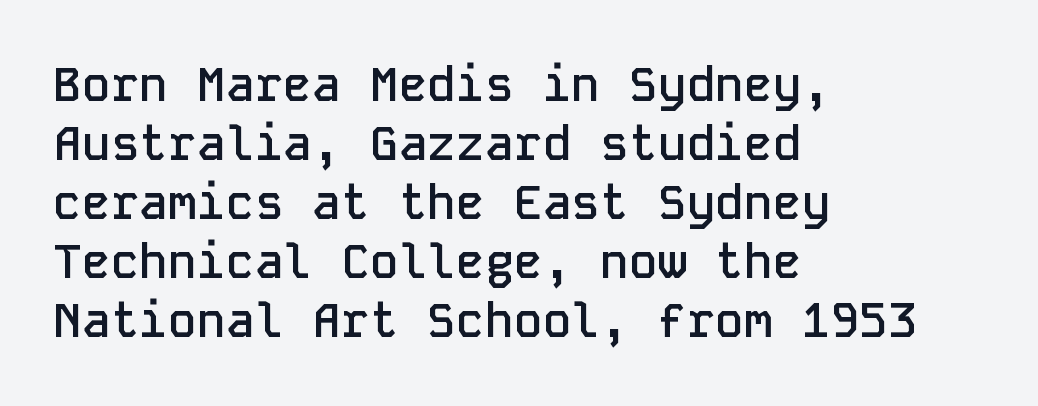
Q: Is the text bold? A: Semi-bold.
Q: Is the text italic (slanted)? A: No, it is upright.
Q: Is the typeface a serif or a sans-serif typeface? A: Sans-serif.
Q: Is the text underlined? A: No.
Q: How is the paragraph aligned? A: Left-aligned.
Q: Is the spacing between letters normal or unusually wide? A: Normal.
Q: Width (condensed, normal, or wide)? A: Normal.
Q: Stroke contrast? A: Low.
Q: x-height? A: Medium.
Q: Monospaced? A: Yes.
